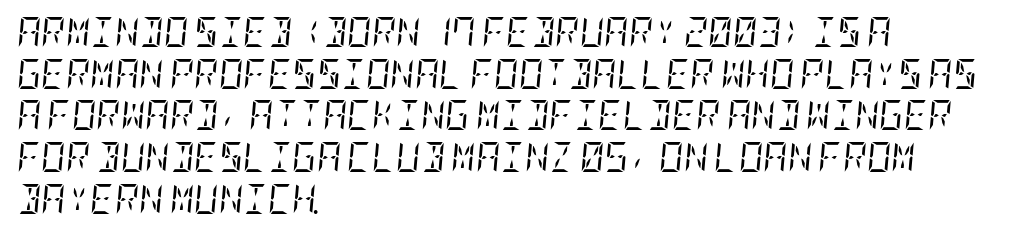
The image shows 30 px regular-weight, condensed serif type, italic (leaning right); set left-aligned, normal line spacing (1.39x), normal letter spacing, not underlined; low stroke contrast and a large x-height.
